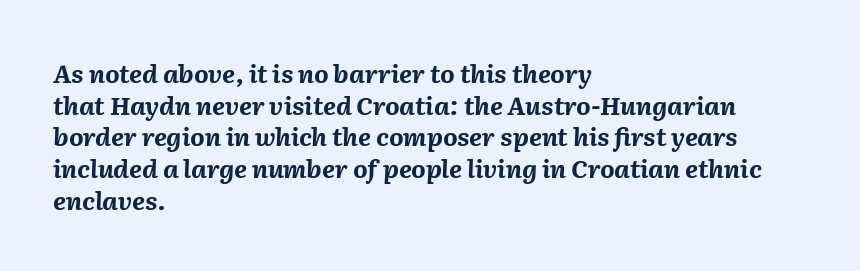
Q: Is the text bold? A: Yes.
Q: Is the text italic (slanted)? A: Yes, it leans right by about 2 degrees.
Q: Is the text underlined? A: No.
Q: How is the paragraph aligned? A: Left-aligned.
Q: Is the spacing between letters normal or unusually wide? A: Normal.
Q: Is the spacing between lines tight, normal or loose? A: Normal.
